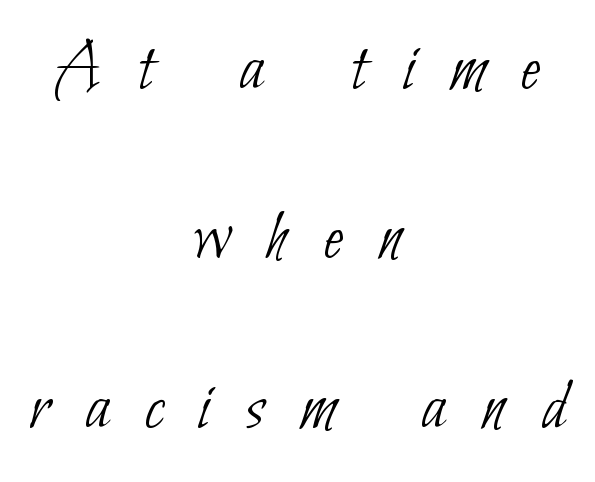
The image shows 73 px thin, condensed sans-serif type; set centered, loose line spacing (2.32x), unusually wide letter spacing (+0.49 em), not underlined; low stroke contrast and a small x-height.
